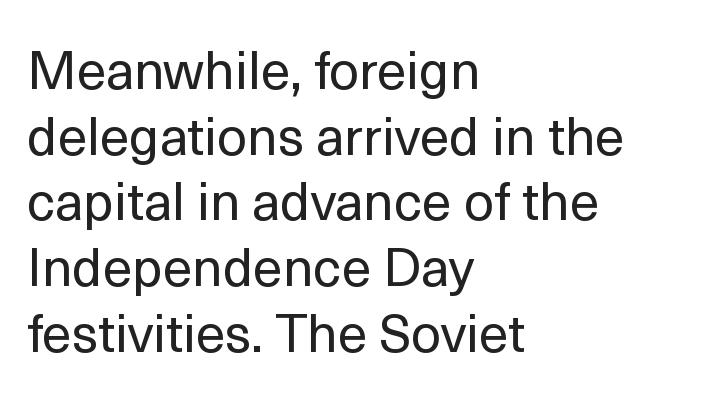
Q: Is the text bold? A: No.
Q: Is the text italic (slanted)? A: No, it is upright.
Q: Is the typeface a serif or a sans-serif typeface? A: Sans-serif.
Q: Is the text underlined? A: No.
Q: How is the paragraph aligned? A: Left-aligned.
Q: Is the spacing between letters normal or unusually wide? A: Normal.
Q: Width (condensed, normal, or wide)? A: Normal.
Q: x-height? A: Medium.
Q: Monospaced? A: No.
